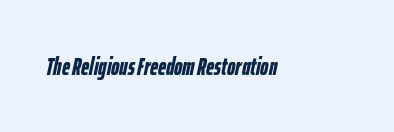
Q: Is the text bold? A: Yes.
Q: Is the text italic (slanted)? A: Yes, it leans right by about 12 degrees.
Q: Is the text underlined? A: No.
Q: Is the spacing between letters normal or unusually wide? A: Normal.
